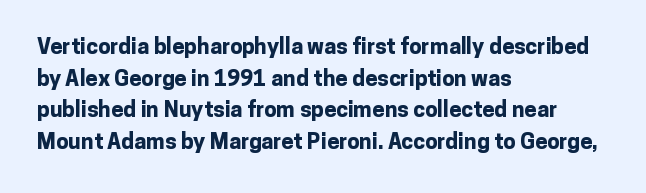
Q: Is the text bold? A: Yes.
Q: Is the text italic (slanted)? A: No, it is upright.
Q: Is the text underlined? A: No.
Q: How is the paragraph aligned? A: Left-aligned.
Q: Is the spacing between letters normal or unusually wide? A: Normal.
Q: Is the spacing between lines tight, normal or loose? A: Normal.
